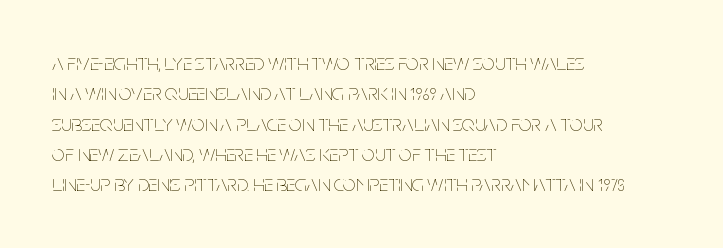
The image shows 23 px text type, upright; set left-aligned, normal line spacing (1.32x), normal letter spacing, not underlined.
